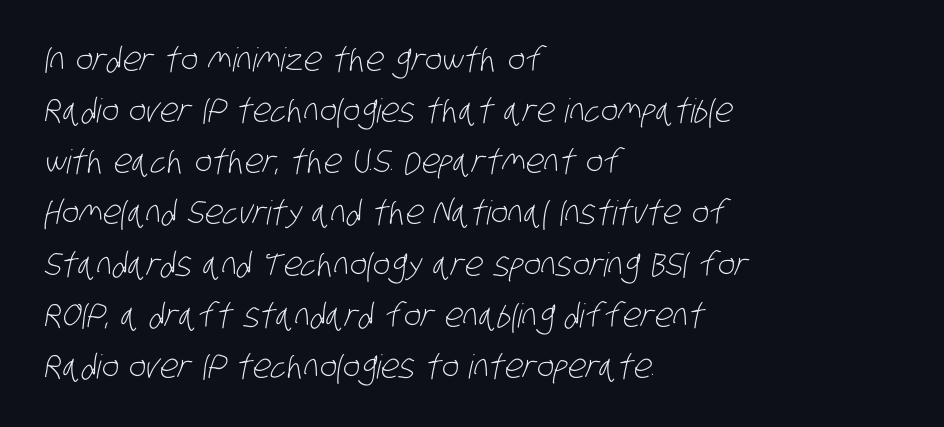
{"serif": "no", "bold": "no", "weight": "light", "width": "condensed", "stroke_contrast": "low", "x_height": "large", "monospaced": "no", "underline": "no", "align": "left", "line_spacing": "normal", "line_spacing_ratio": 1.55, "letter_spacing": "normal", "letter_spacing_em": 0.0, "glyph_px": 33}
